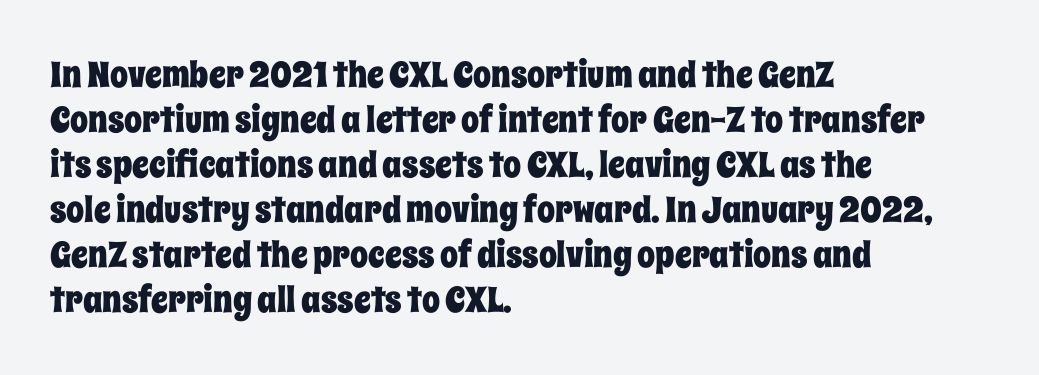
{"italic": "no", "width": "condensed", "stroke_contrast": "low", "x_height": "large", "monospaced": "no", "underline": "no", "align": "left", "line_spacing": "normal", "line_spacing_ratio": 1.25, "letter_spacing": "normal", "letter_spacing_em": 0.0, "glyph_px": 36}
